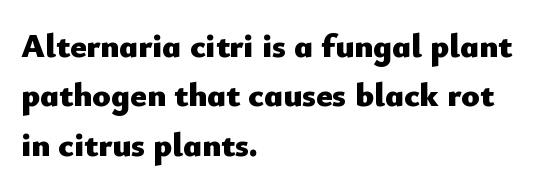
{"serif": "no", "italic": "no", "bold": "yes", "weight": "heavy", "width": "normal", "stroke_contrast": "low", "x_height": "small", "monospaced": "no", "underline": "no", "align": "left", "line_spacing": "normal", "line_spacing_ratio": 1.45, "letter_spacing": "normal", "letter_spacing_em": 0.0, "glyph_px": 34}
